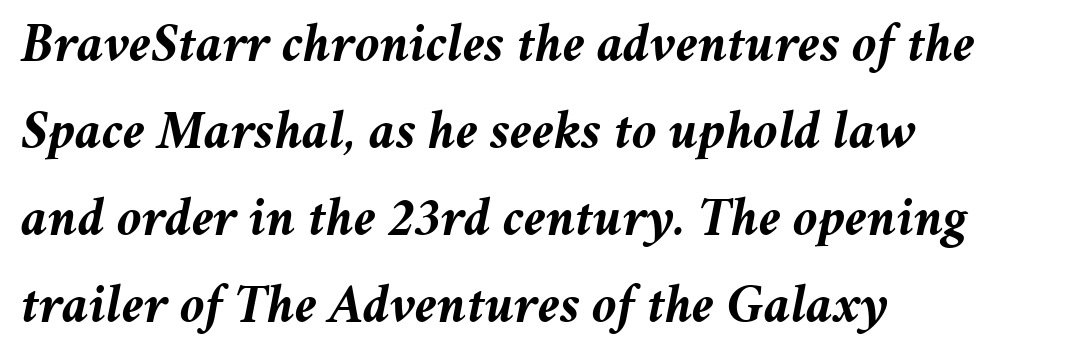
The image shows 55 px semibold type, italic (leaning right); set left-aligned, normal line spacing (1.58x), normal letter spacing, not underlined; medium stroke contrast and a medium x-height.
